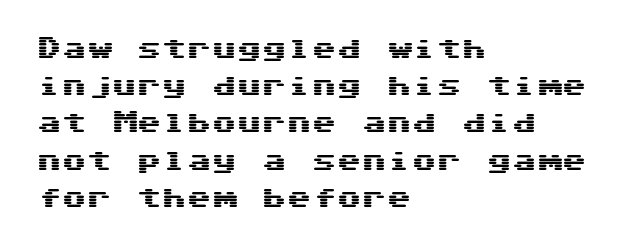
{"italic": "no", "underline": "no", "align": "left", "line_spacing": "normal", "line_spacing_ratio": 1.49, "letter_spacing": "normal", "letter_spacing_em": 0.0, "glyph_px": 25}
